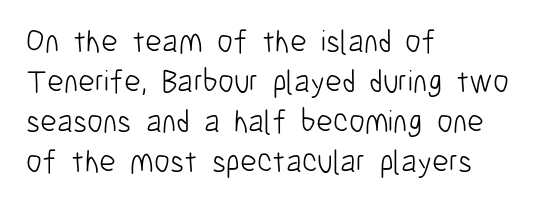
The image shows 32 px light, condensed sans-serif type, upright; set left-aligned, normal line spacing (1.25x), normal letter spacing, not underlined; low stroke contrast and a medium x-height.
